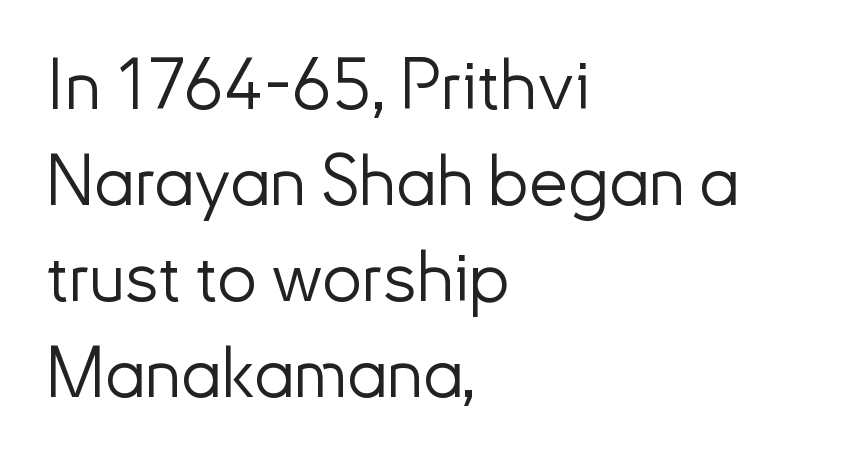
The image shows 71 px light sans-serif type, upright; set left-aligned, normal line spacing (1.35x), normal letter spacing, not underlined; low stroke contrast and a small x-height.
